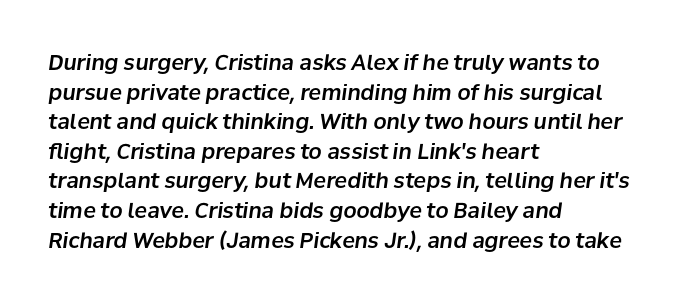
Notice how the stems are inclined rather than vertical — that's the hallmark of italics. Words float on clear page, feet unadorned. Compared with a centered layout, this one pins lines to the left instead. Summary of vertical rhythm: regular, with standard interline spacing. Letter spacing: default.
